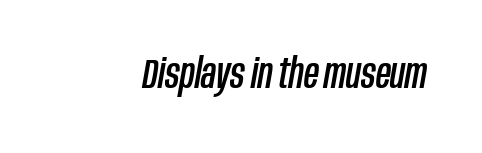
Q: Is the text italic (slanted)? A: Yes, it leans right by about 10 degrees.
Q: Is the text underlined? A: No.
Q: Is the spacing between letters normal or unusually wide? A: Normal.
Q: Width (condensed, normal, or wide)? A: Condensed.
Q: Stroke contrast? A: Low.
Q: x-height? A: Large.
Q: Monospaced? A: No.
